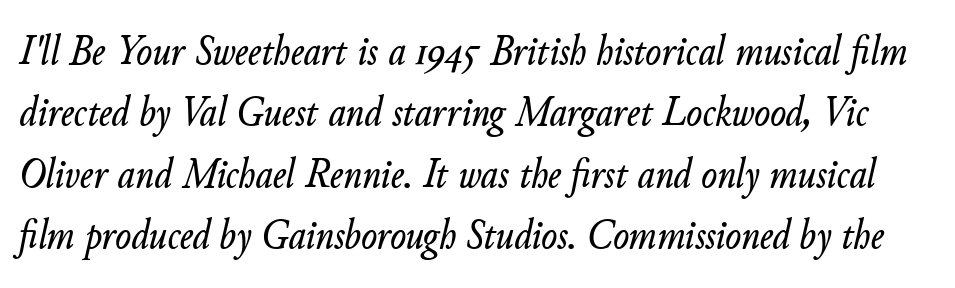
Q: Is the text italic (slanted)? A: Yes, it leans right by about 11 degrees.
Q: Is the text underlined? A: No.
Q: Is the spacing between letters normal or unusually wide? A: Normal.
Q: Is the spacing between lines tight, normal or loose? A: Normal.
Q: Width (condensed, normal, or wide)? A: Normal.
Q: Stroke contrast? A: Low.
Q: x-height? A: Small.
Q: Monospaced? A: No.
